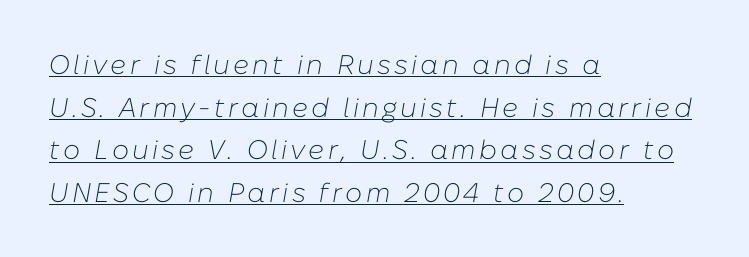
The image shows 27 px text type, italic (leaning right); set left-aligned, normal line spacing (1.58x), underlined.
